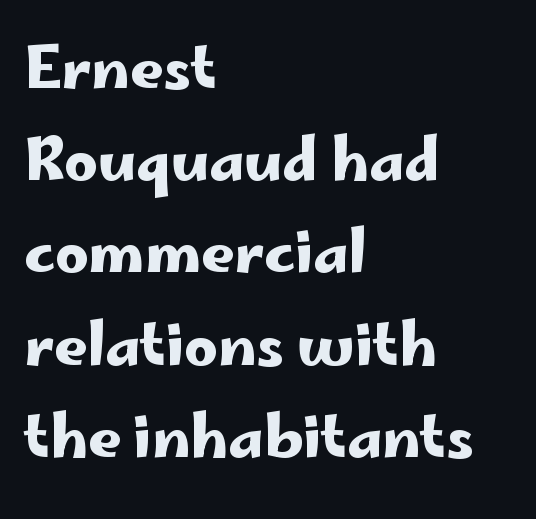
The image shows 58 px wide sans-serif type, upright; set left-aligned, normal line spacing (1.59x), normal letter spacing, not underlined; low stroke contrast and a small x-height.
